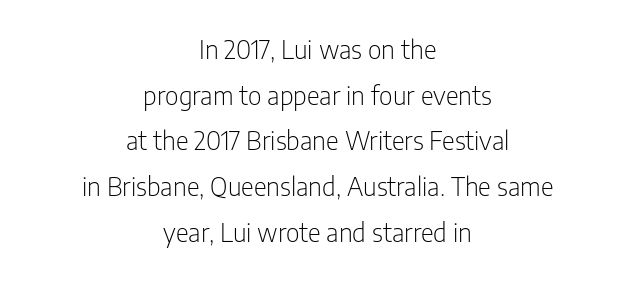
{"italic": "no", "bold": "no", "underline": "no", "align": "center", "line_spacing_ratio": 1.83, "letter_spacing": "normal", "letter_spacing_em": 0.0, "glyph_px": 25}
